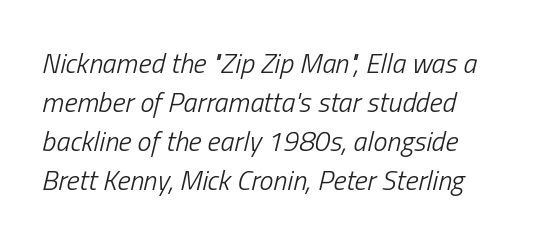
Q: Is the text bold? A: No.
Q: Is the text italic (slanted)? A: Yes, it leans right by about 13 degrees.
Q: Is the text underlined? A: No.
Q: Is the spacing between letters normal or unusually wide? A: Normal.
Q: Is the spacing between lines tight, normal or loose? A: Normal.
Q: Width (condensed, normal, or wide)? A: Condensed.
Q: Stroke contrast? A: Low.
Q: x-height? A: Medium.
Q: Monospaced? A: No.
